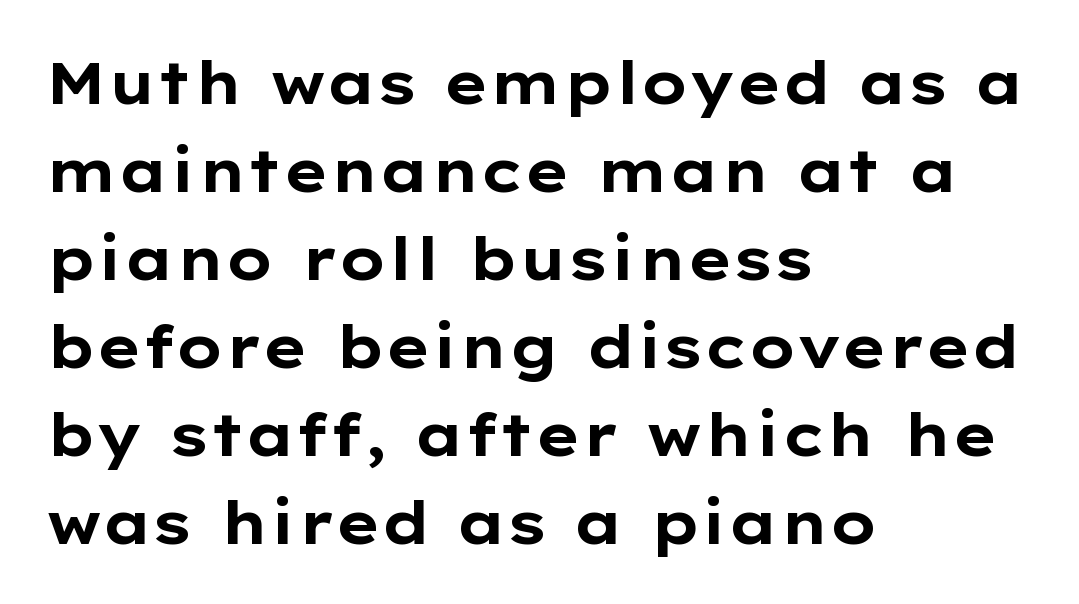
{"serif": "no", "italic": "no", "bold": "yes", "weight": "bold", "width": "wide", "stroke_contrast": "low", "x_height": "medium", "monospaced": "no", "underline": "no", "align": "left", "line_spacing": "normal", "line_spacing_ratio": 1.49, "letter_spacing": "normal", "letter_spacing_em": 0.0, "glyph_px": 59}
